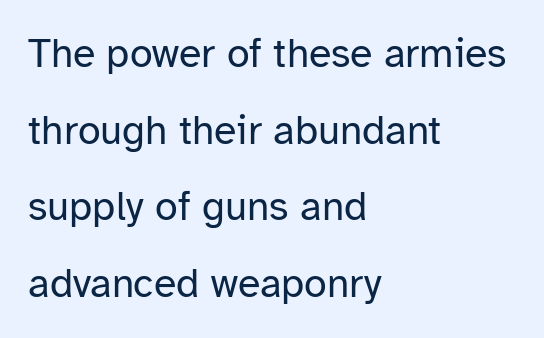
You could not count columns in this text — the font is proportionally spaced. You could call the tracking neutral — neither tight nor loose. Underline: absent. Posture: straight, roman, zero tilt.
